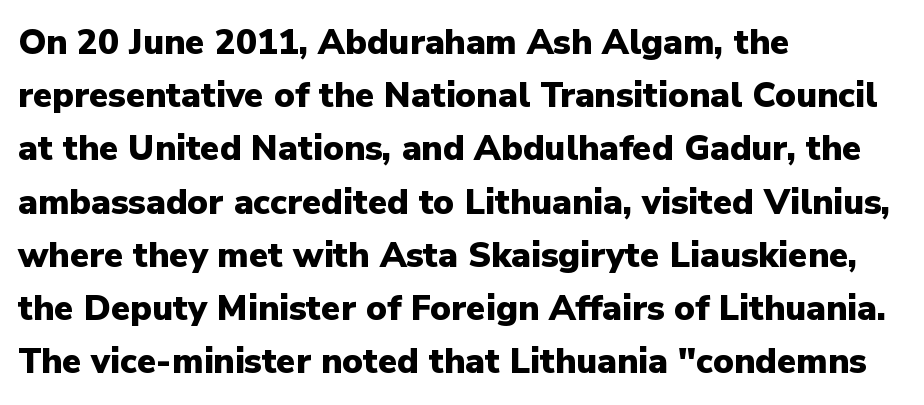
{"serif": "no", "italic": "no", "bold": "yes", "weight": "heavy", "width": "normal", "stroke_contrast": "low", "x_height": "medium", "monospaced": "no", "underline": "no", "align": "left", "line_spacing": "normal", "line_spacing_ratio": 1.52, "letter_spacing": "normal", "letter_spacing_em": 0.0, "glyph_px": 35}
